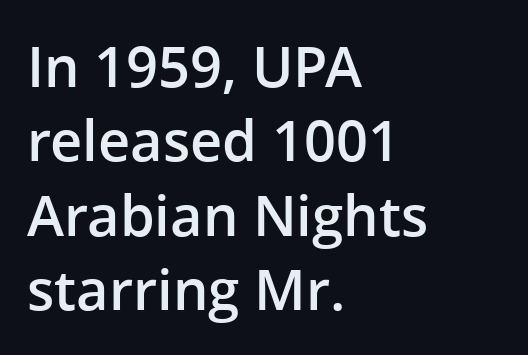
Q: Is the text bold? A: Semi-bold.
Q: Is the text italic (slanted)? A: No, it is upright.
Q: Is the typeface a serif or a sans-serif typeface? A: Sans-serif.
Q: Is the text underlined? A: No.
Q: How is the paragraph aligned? A: Left-aligned.
Q: Is the spacing between letters normal or unusually wide? A: Normal.
Q: Is the spacing between lines tight, normal or loose? A: Normal.
Q: Width (condensed, normal, or wide)? A: Normal.
Q: Stroke contrast? A: Low.
Q: x-height? A: Medium.
Q: Monospaced? A: No.
